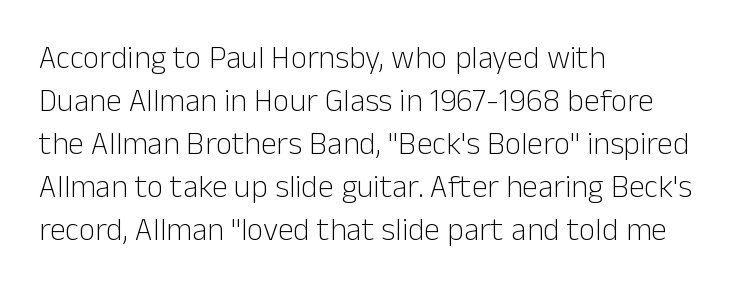
The image shows 32 px light sans-serif type, upright; set left-aligned, normal line spacing (1.34x), normal letter spacing, not underlined; low stroke contrast and a medium x-height.
